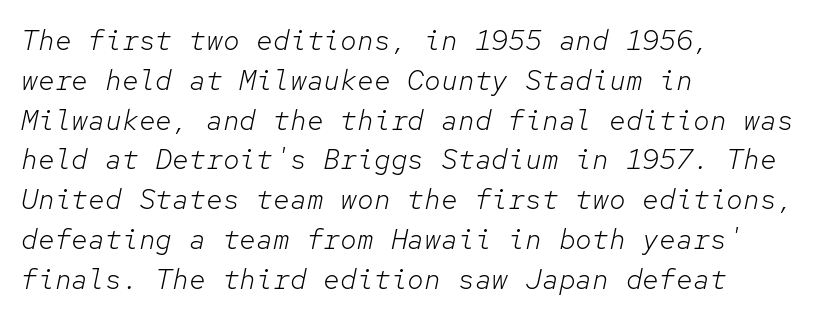
The image shows 28 px light type, italic (leaning right), monospaced; set left-aligned, normal line spacing (1.42x), normal letter spacing, not underlined; low stroke contrast and a medium x-height.
